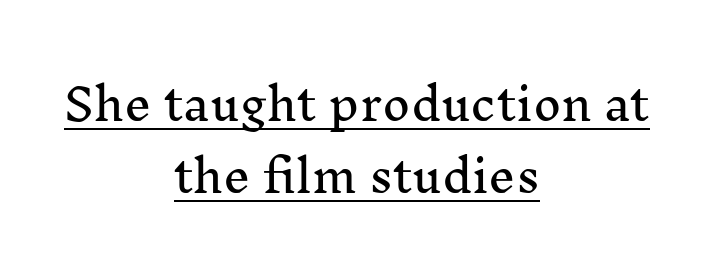
The image shows 43 px serif type, upright; set centered, normal line spacing (1.68x), normal letter spacing, underlined; medium stroke contrast and a medium x-height.
